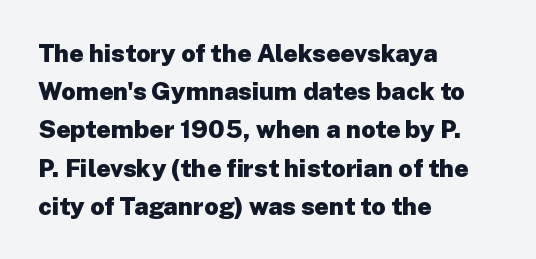
{"italic": "no", "bold": "yes", "underline": "no", "align": "left", "line_spacing": "normal", "line_spacing_ratio": 1.53, "letter_spacing": "normal", "letter_spacing_em": 0.0, "glyph_px": 25}
